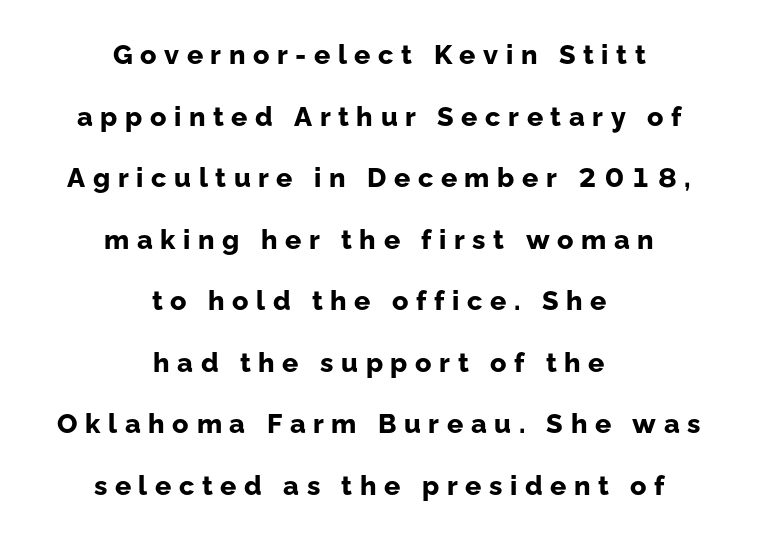
{"italic": "no", "bold": "yes", "underline": "no", "align": "center", "line_spacing": "loose", "line_spacing_ratio": 2.28, "letter_spacing": "wide", "letter_spacing_em": 0.28, "glyph_px": 27}
